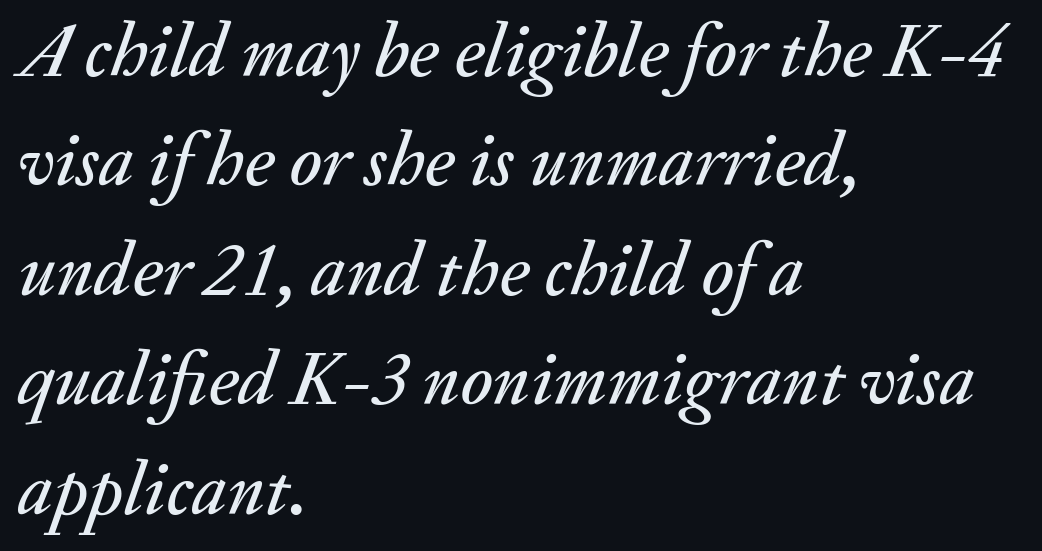
Varying glyph widths throughout — classic text-font behaviour. One-word summary of the alignment: left. The baseline area is clear. These lines sit exactly where default settings would place them.
